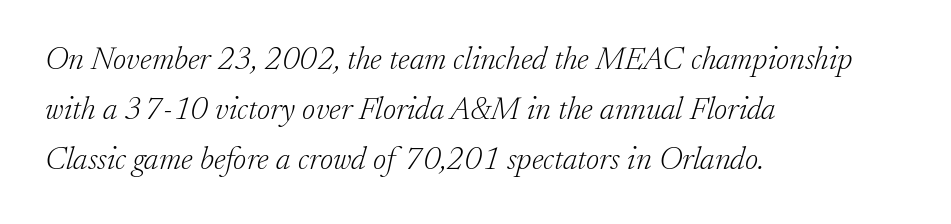
The gaps between neighbouring characters are ordinary and unremarkable. The lines in this sample share a left origin and differ only in where they stop. Does the leading feel generous? No, just average. The passage shown is not bold in any degree. A typesetter would mark this as italic. Here the designer chose a conventional face with non-uniform glyph widths.
